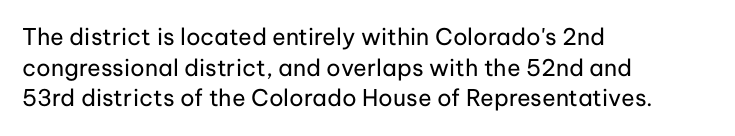
The image shows 23 px text type, upright; set left-aligned, normal line spacing (1.33x), normal letter spacing, not underlined.
